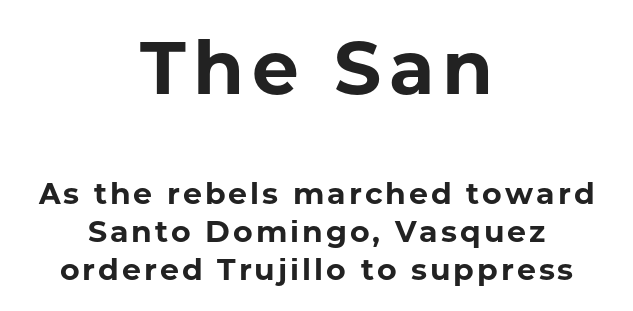
The image shows 74 px bold sans-serif type, upright; set centered, normal line spacing (1.26x), not underlined; the first (top) block is 2.47x larger; low stroke contrast and a medium x-height.
